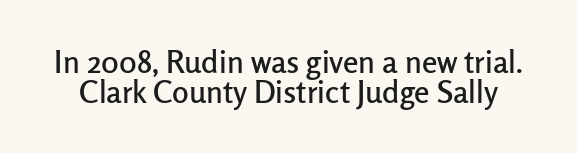
Q: Is the text italic (slanted)? A: No, it is upright.
Q: Is the typeface a serif or a sans-serif typeface? A: Sans-serif.
Q: Is the text underlined? A: No.
Q: Is the spacing between letters normal or unusually wide? A: Normal.
Q: Is the spacing between lines tight, normal or loose? A: Tight.
Q: Width (condensed, normal, or wide)? A: Normal.
Q: Stroke contrast? A: Low.
Q: x-height? A: Medium.
Q: Monospaced? A: No.
